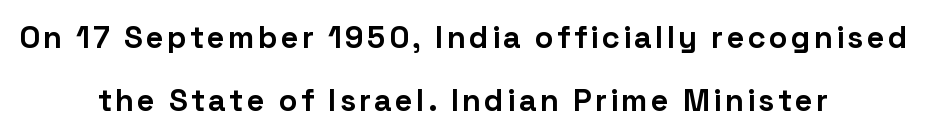
Q: Is the text bold? A: Yes.
Q: Is the text italic (slanted)? A: No, it is upright.
Q: Is the typeface a serif or a sans-serif typeface? A: Sans-serif.
Q: Is the text underlined? A: No.
Q: How is the paragraph aligned? A: Centered.
Q: Is the spacing between lines tight, normal or loose? A: Loose.
Q: Width (condensed, normal, or wide)? A: Normal.
Q: Stroke contrast? A: Low.
Q: x-height? A: Medium.
Q: Monospaced? A: No.
